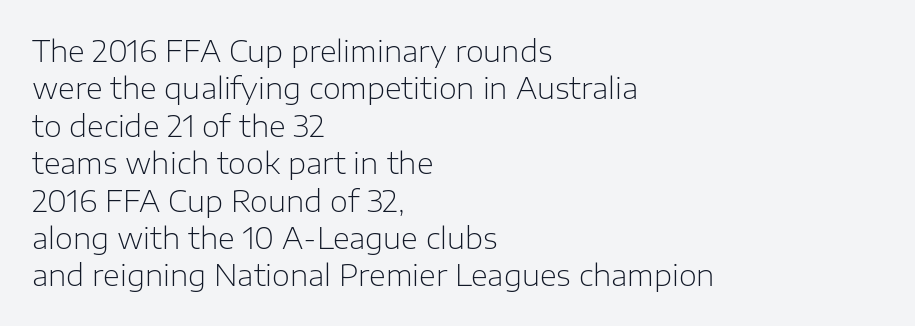
The type is set solid horizontally, with unmodified tracking. Check where the strokes stop: nothing finishes them off — pure sans. Looks like regular typesetting: each glyph gets only the width it needs. The area under the type is left untouched.
